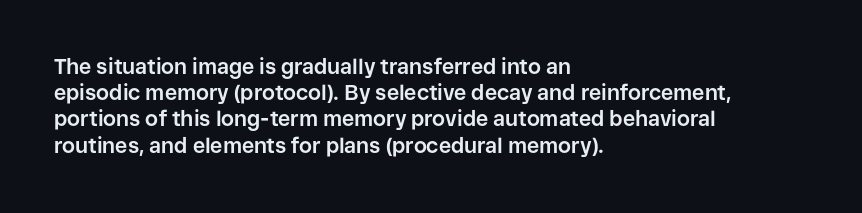
Q: Is the text bold? A: Yes.
Q: Is the text italic (slanted)? A: No, it is upright.
Q: Is the text underlined? A: No.
Q: How is the paragraph aligned? A: Left-aligned.
Q: Is the spacing between letters normal or unusually wide? A: Normal.
Q: Is the spacing between lines tight, normal or loose? A: Normal.
